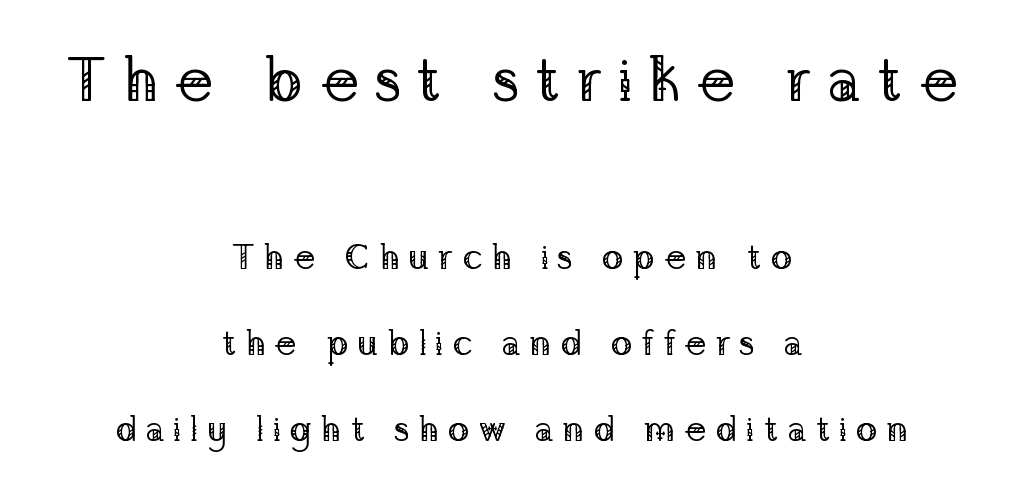
Q: Is the text bold? A: No.
Q: Is the text italic (slanted)? A: No, it is upright.
Q: Is the typeface a serif or a sans-serif typeface? A: Serif.
Q: Is the text underlined? A: No.
Q: How is the paragraph aligned? A: Centered.
Q: Is the spacing between letters normal or unusually wide? A: Unusually wide.
Q: Is the spacing between lines tight, normal or loose? A: Loose.
Q: Which block of text is set in a larger size, the first (top) or the second (bottom)? A: The first (top) one.
Q: Width (condensed, normal, or wide)? A: Normal.
Q: Stroke contrast? A: Low.
Q: x-height? A: Medium.
Q: Monospaced? A: No.
